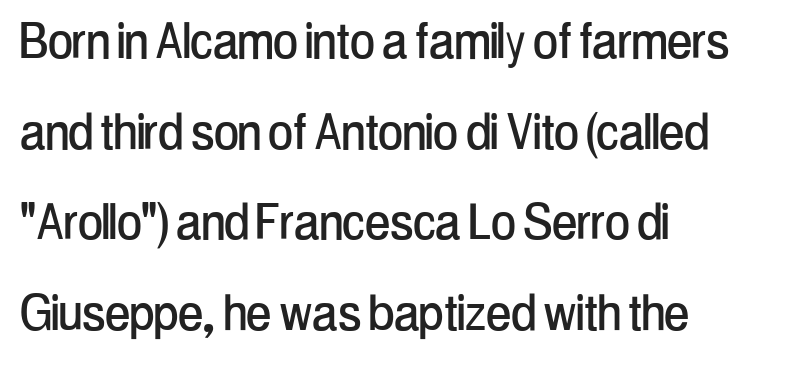
{"serif": "no", "italic": "no", "width": "condensed", "stroke_contrast": "low", "x_height": "medium", "monospaced": "no", "underline": "no", "align": "left", "line_spacing": "normal", "line_spacing_ratio": 1.51, "letter_spacing": "normal", "letter_spacing_em": 0.0, "glyph_px": 60}
